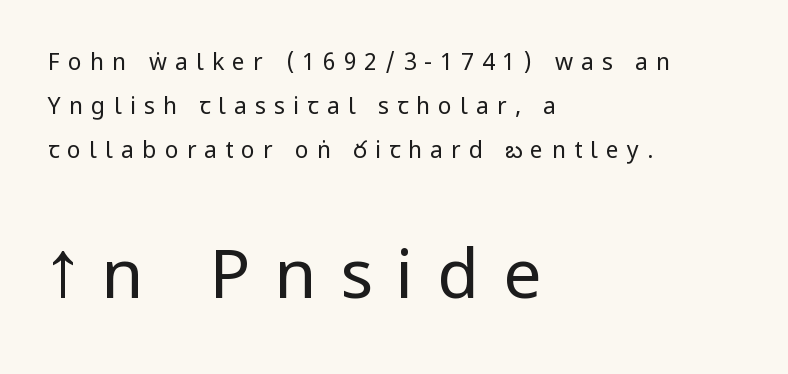
{"serif": "no", "italic": "no", "bold": "no", "weight": "regular", "width": "condensed", "stroke_contrast": "low", "x_height": "large", "monospaced": "no", "underline": "no", "align": "left", "line_spacing": "loose", "line_spacing_ratio": 1.92, "letter_spacing": "wide", "letter_spacing_em": 0.35, "larger_block": "second", "size_ratio": 2.96, "glyph_px": 68}
